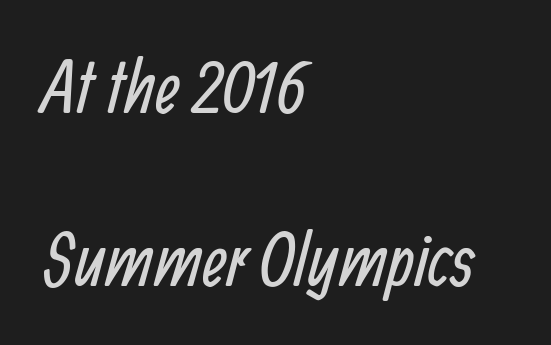
Q: Is the text bold? A: No.
Q: Is the typeface a serif or a sans-serif typeface? A: Sans-serif.
Q: Is the text underlined? A: No.
Q: How is the paragraph aligned? A: Left-aligned.
Q: Is the spacing between letters normal or unusually wide? A: Normal.
Q: Is the spacing between lines tight, normal or loose? A: Loose.
Q: Width (condensed, normal, or wide)? A: Condensed.
Q: Stroke contrast? A: Low.
Q: x-height? A: Medium.
Q: Monospaced? A: No.
